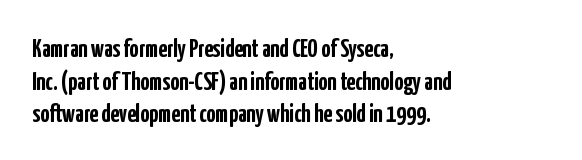
The image shows 25 px bold type, upright; set left-aligned, normal line spacing (1.31x), normal letter spacing, not underlined.
